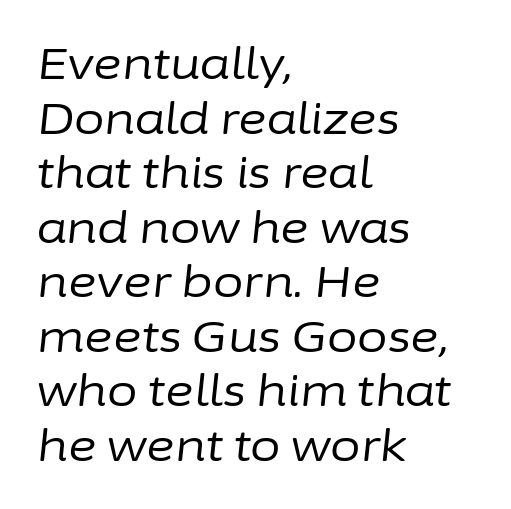
The image shows 44 px regular-weight type, italic (leaning right); set left-aligned, line spacing 1.24x, normal letter spacing, not underlined; low stroke contrast and a medium x-height.
